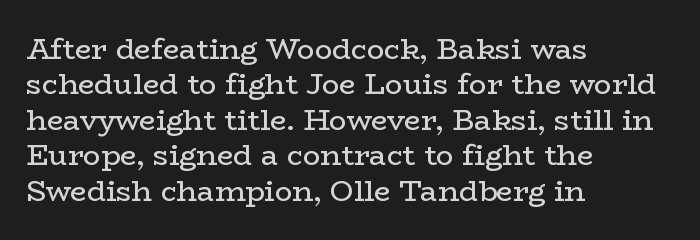
Q: Is the text bold? A: No.
Q: Is the text italic (slanted)? A: No, it is upright.
Q: Is the typeface a serif or a sans-serif typeface? A: Serif.
Q: Is the text underlined? A: No.
Q: How is the paragraph aligned? A: Left-aligned.
Q: Is the spacing between letters normal or unusually wide? A: Normal.
Q: Width (condensed, normal, or wide)? A: Wide.
Q: Stroke contrast? A: Low.
Q: x-height? A: Medium.
Q: Monospaced? A: No.
